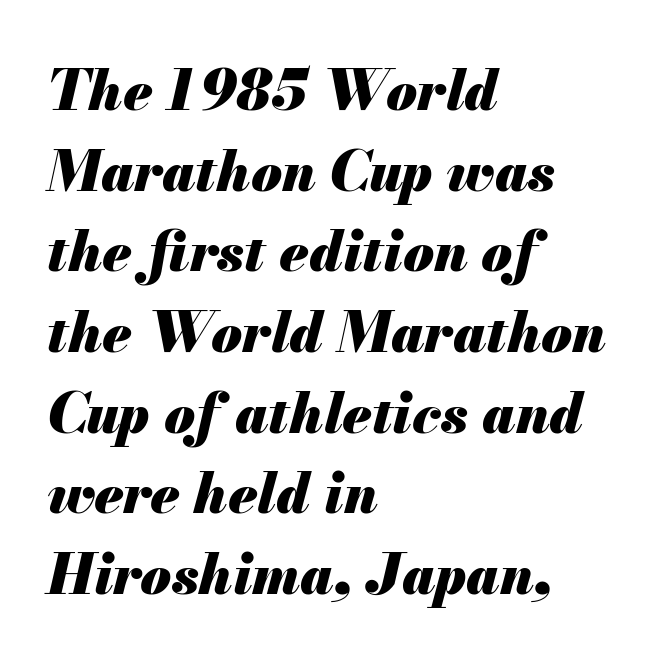
The image shows 56 px heavy type, italic (leaning right); set left-aligned, normal line spacing (1.44x), normal letter spacing, not underlined; medium stroke contrast and a small x-height.
